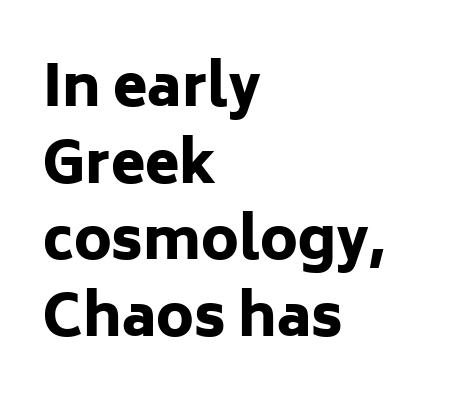
Examine the stroke ends and you'll find no serifs. The passage shown stacks its lines at a standard gap. On the weight axis this lands at bold, roughly 700. Spacing verdict: proportional, widths tailored to each character. Every character sits straight up, as roman type does. Is the block centered? No — it sits flush against the left margin.
